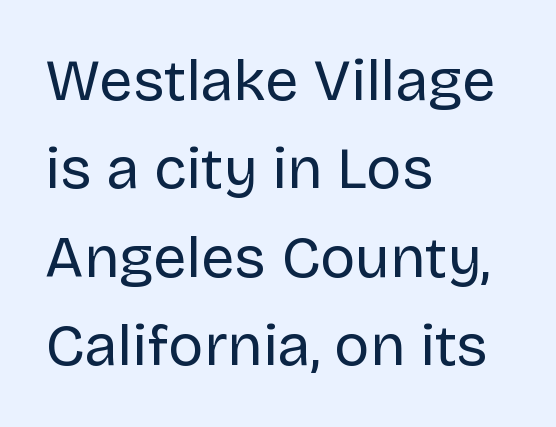
Q: Is the text bold? A: No.
Q: Is the text italic (slanted)? A: No, it is upright.
Q: Is the typeface a serif or a sans-serif typeface? A: Sans-serif.
Q: Is the text underlined? A: No.
Q: How is the paragraph aligned? A: Left-aligned.
Q: Is the spacing between letters normal or unusually wide? A: Normal.
Q: Is the spacing between lines tight, normal or loose? A: Normal.
Q: Width (condensed, normal, or wide)? A: Normal.
Q: Stroke contrast? A: Low.
Q: x-height? A: Large.
Q: Monospaced? A: No.
